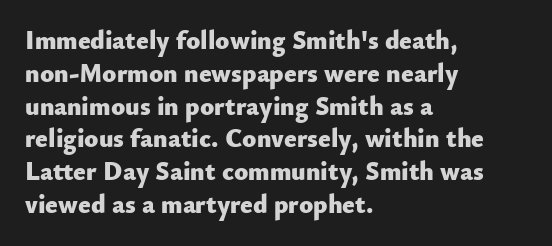
Reading down the column, the eye jumps a familiar distance to each next line. The passage shown is not underscored anywhere. Its strokes are broad and dark, the hallmark of bold type. Quick note: not italic, upright. Observe the ordinary spacing: letters are neighbours, not strangers. Line beginnings align vertically; line endings do not.
